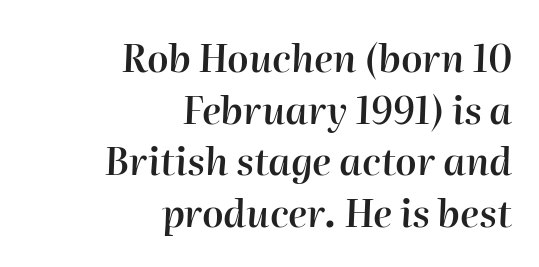
The image shows 38 px semibold type, italic (leaning right); set right-aligned, normal line spacing (1.36x), normal letter spacing, not underlined; high stroke contrast and a medium x-height.
